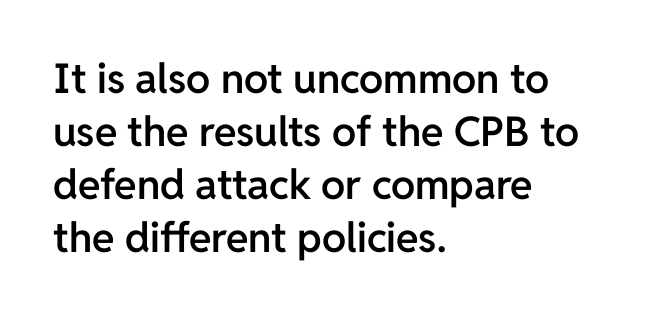
The image shows 41 px semibold sans-serif type, upright; set left-aligned, normal line spacing (1.29x), normal letter spacing, not underlined; low stroke contrast and a medium x-height.
